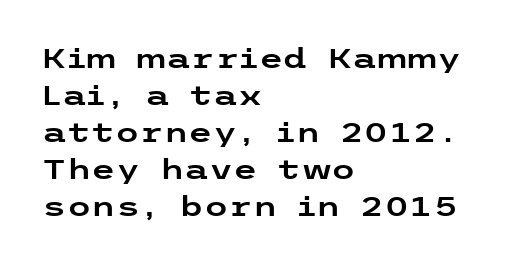
{"serif": "no", "italic": "no", "width": "wide", "stroke_contrast": "low", "x_height": "medium", "underline": "no", "align": "left", "line_spacing": "normal", "line_spacing_ratio": 1.32, "letter_spacing": "normal", "letter_spacing_em": 0.0, "glyph_px": 28}
